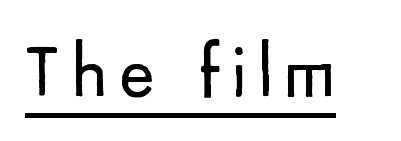
Q: Is the text bold? A: No.
Q: Is the text italic (slanted)? A: No, it is upright.
Q: Is the typeface a serif or a sans-serif typeface? A: Sans-serif.
Q: Is the text underlined? A: Yes.
Q: Width (condensed, normal, or wide)? A: Normal.
Q: Stroke contrast? A: Low.
Q: x-height? A: Small.
Q: Monospaced? A: No.
